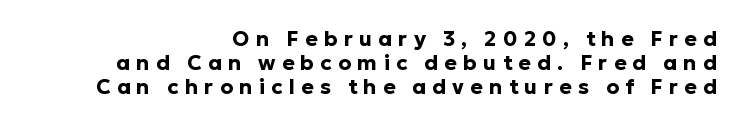
Q: Is the text bold? A: Yes.
Q: Is the text italic (slanted)? A: No, it is upright.
Q: Is the text underlined? A: No.
Q: How is the paragraph aligned? A: Right-aligned.
Q: Is the spacing between letters normal or unusually wide? A: Unusually wide.
Q: Is the spacing between lines tight, normal or loose? A: Tight.
